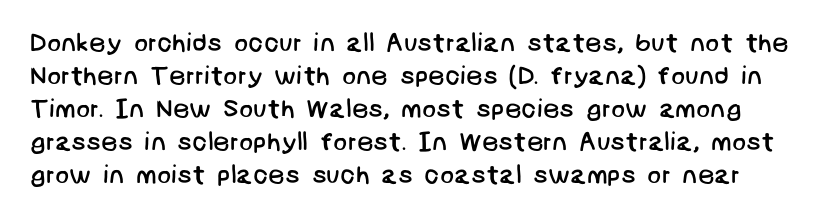
The block of text has a typical density, with ordinary space between rows. Think standard paragraph weight, or any step lighter than that. Underline: absent. The face used here is rendered with its standard letterfit.
